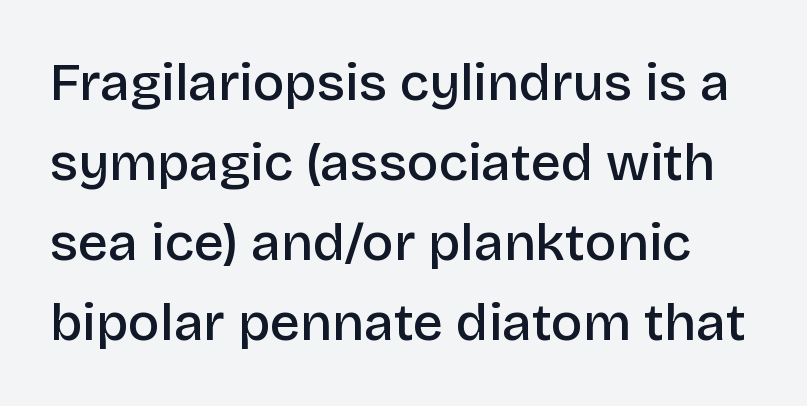
The image shows 53 px semibold sans-serif type, upright; set normal line spacing (1.51x), normal letter spacing, not underlined; low stroke contrast and a large x-height.
